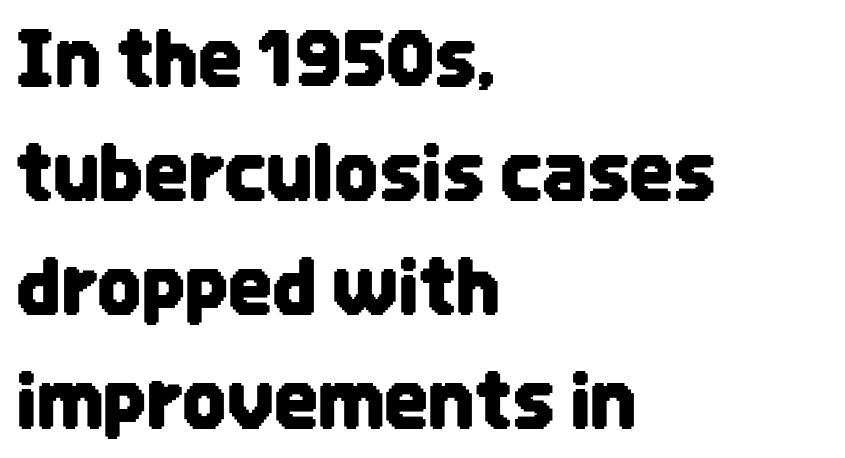
Q: Is the text italic (slanted)? A: No, it is upright.
Q: Is the typeface a serif or a sans-serif typeface? A: Sans-serif.
Q: Is the text underlined? A: No.
Q: How is the paragraph aligned? A: Left-aligned.
Q: Is the spacing between letters normal or unusually wide? A: Normal.
Q: Is the spacing between lines tight, normal or loose? A: Normal.
Q: Width (condensed, normal, or wide)? A: Condensed.
Q: Stroke contrast? A: Low.
Q: x-height? A: Large.
Q: Monospaced? A: No.
